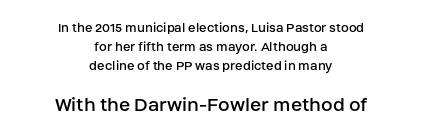
Q: Is the text bold? A: No.
Q: Is the text italic (slanted)? A: No, it is upright.
Q: Is the text underlined? A: No.
Q: How is the paragraph aligned? A: Centered.
Q: Is the spacing between letters normal or unusually wide? A: Normal.
Q: Is the spacing between lines tight, normal or loose? A: Normal.
Q: Which block of text is set in a larger size, the first (top) or the second (bottom)? A: The second (bottom) one.
